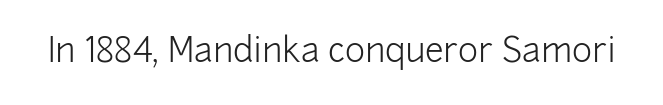
The image shows 34 px light sans-serif type, upright; set normal letter spacing, not underlined; low stroke contrast and a medium x-height.
